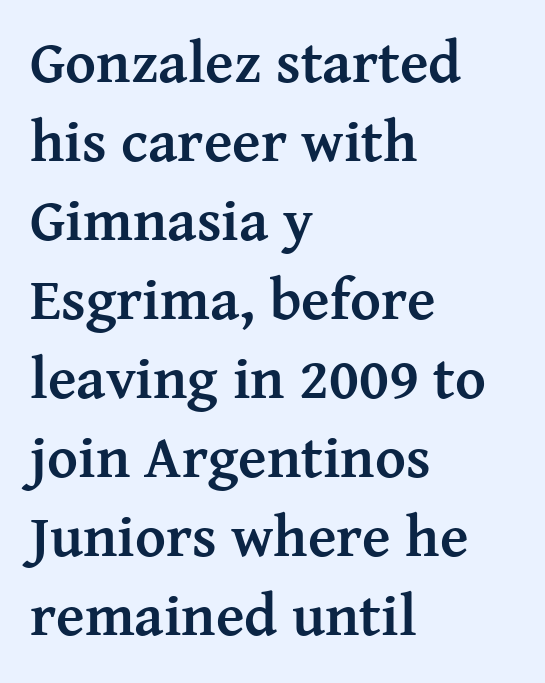
{"serif": "yes", "italic": "no", "bold": "yes", "weight": "semibold", "width": "normal", "stroke_contrast": "medium", "x_height": "medium", "monospaced": "no", "underline": "no", "align": "left", "line_spacing": "normal", "line_spacing_ratio": 1.34, "letter_spacing": "normal", "letter_spacing_em": 0.0, "glyph_px": 59}
